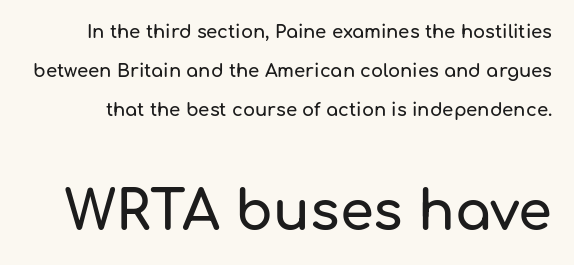
The lettering stays uniformly vertical, giving the passage a roman look. You could call the tracking neutral — neither tight nor loose. Note the varied advance widths — an 'i' is clearly narrower than an 'm'. The rendering uses a large line-height, opening up the rows.
